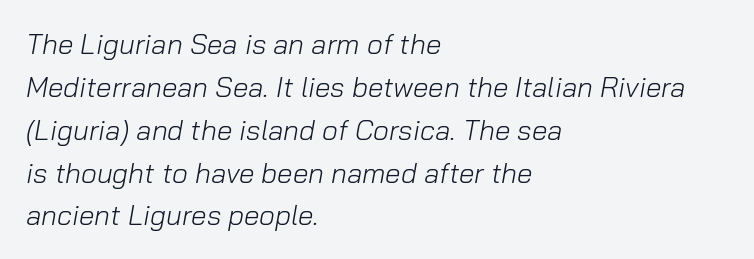
{"italic": "yes", "lean": "right", "slant_degrees": 10, "bold": "no", "weight": "light", "width": "normal", "stroke_contrast": "low", "x_height": "medium", "monospaced": "no", "underline": "no", "align": "left", "line_spacing": "normal", "line_spacing_ratio": 1.53, "letter_spacing": "normal", "letter_spacing_em": 0.0, "glyph_px": 28}
